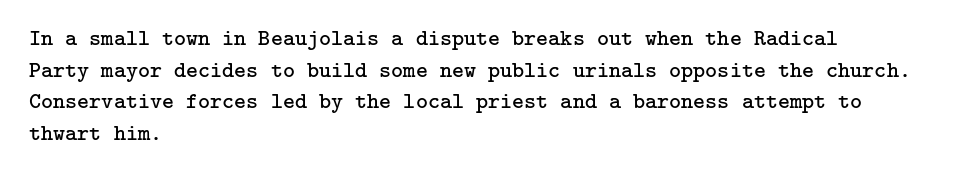
A roman cut, with each character standing at attention. Line spacing here is normal. The text block is weighted toward the left margin, trailing off unevenly rightward. Lines of text with bare space underneath. Nothing unusual about the tracking: characters are spaced as the font intends. A quiet, ordinary-to-light weight characterises the typeface.
